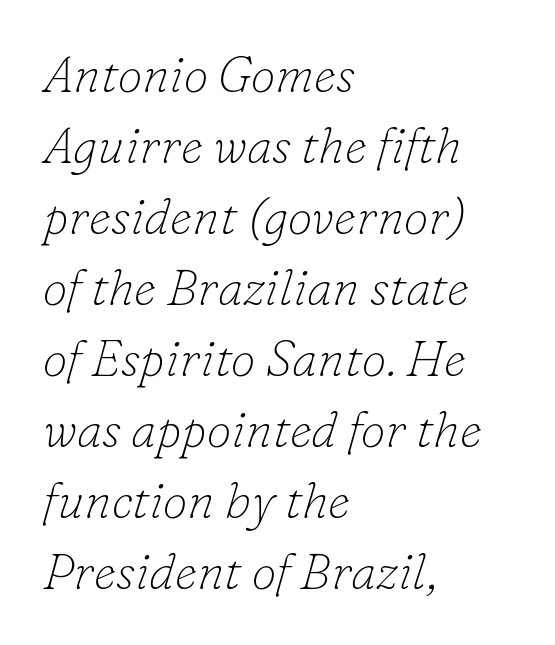
{"serif": "yes", "italic": "yes", "lean": "right", "slant_degrees": 16, "bold": "no", "weight": "thin", "width": "normal", "stroke_contrast": "low", "x_height": "small", "monospaced": "no", "underline": "no", "align": "left", "line_spacing": "normal", "line_spacing_ratio": 1.42, "letter_spacing": "normal", "letter_spacing_em": 0.0, "glyph_px": 50}
